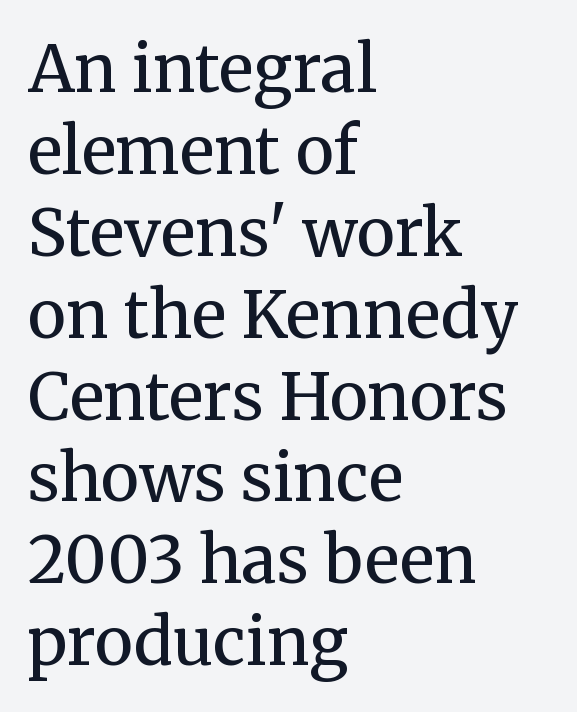
Letters rest on an invisible, unmarked baseline. A typesetter would label this face a serif. Interline gaps are of average width in this sample. Notice how the passage keeps a crisp vertical edge on the left only. Unlike italic type, these characters show no tilt at all.
